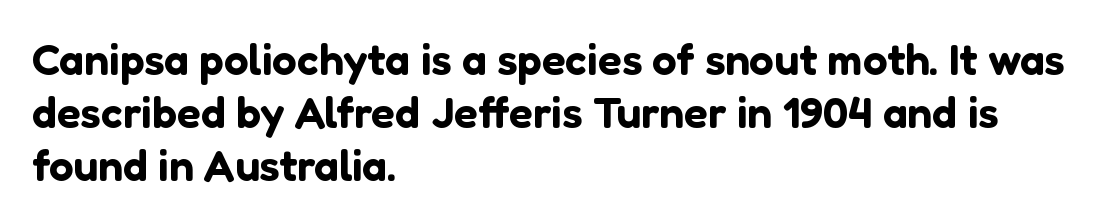
Looks like regular typesetting: each glyph gets only the width it needs. Default kerning and tracking; the words read as compact shapes. The string is rendered with underlining switched off. Nothing sits at the stroke ends, so this counts as sans-serif.
